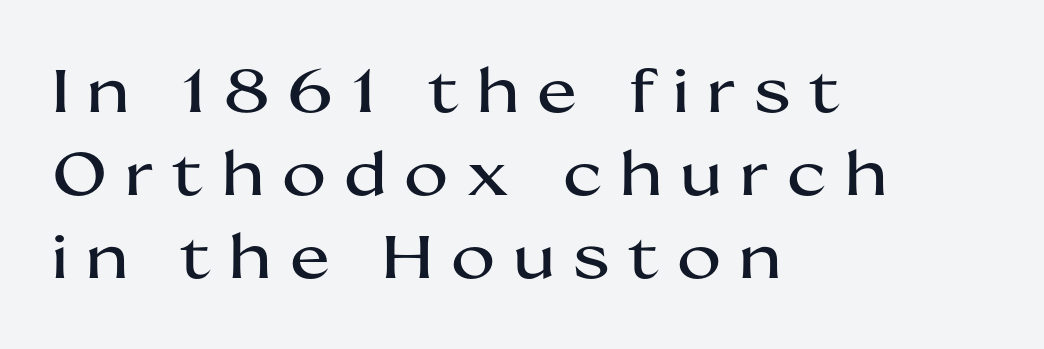
Q: Is the text italic (slanted)? A: No, it is upright.
Q: Is the text underlined? A: No.
Q: How is the paragraph aligned? A: Left-aligned.
Q: Is the spacing between letters normal or unusually wide? A: Unusually wide.
Q: Is the spacing between lines tight, normal or loose? A: Normal.
Q: Width (condensed, normal, or wide)? A: Wide.
Q: Stroke contrast? A: Medium.
Q: x-height? A: Medium.
Q: Monospaced? A: No.
